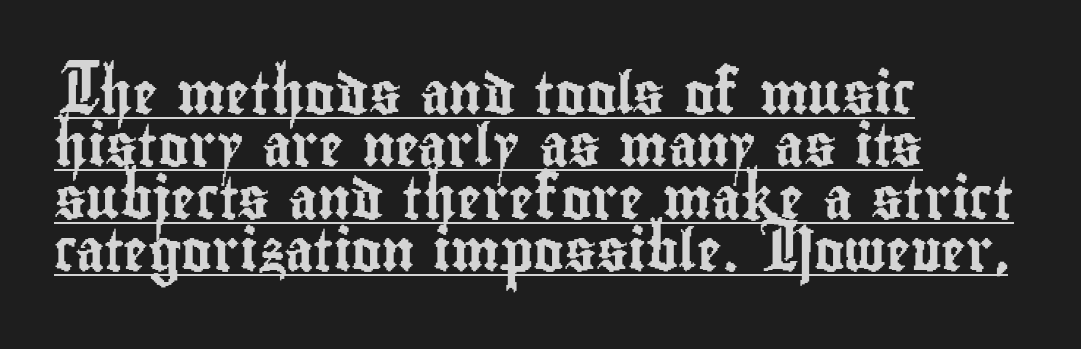
{"serif": "no", "italic": "no", "width": "condensed", "stroke_contrast": "low", "x_height": "small", "monospaced": "no", "underline": "yes", "align": "left", "line_spacing": "normal", "line_spacing_ratio": 1.28, "letter_spacing": "normal", "letter_spacing_em": 0.0, "glyph_px": 41}
